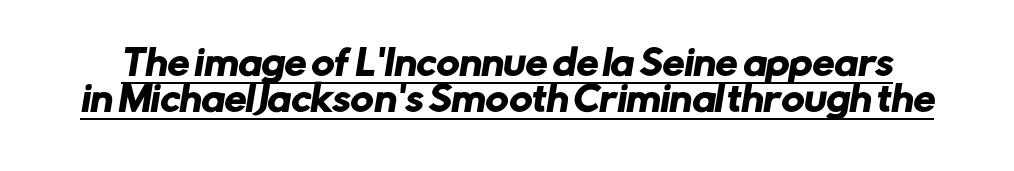
The image shows 35 px sans-serif type; set tight line spacing (1.04x), normal letter spacing, underlined; low stroke contrast and a medium x-height.
